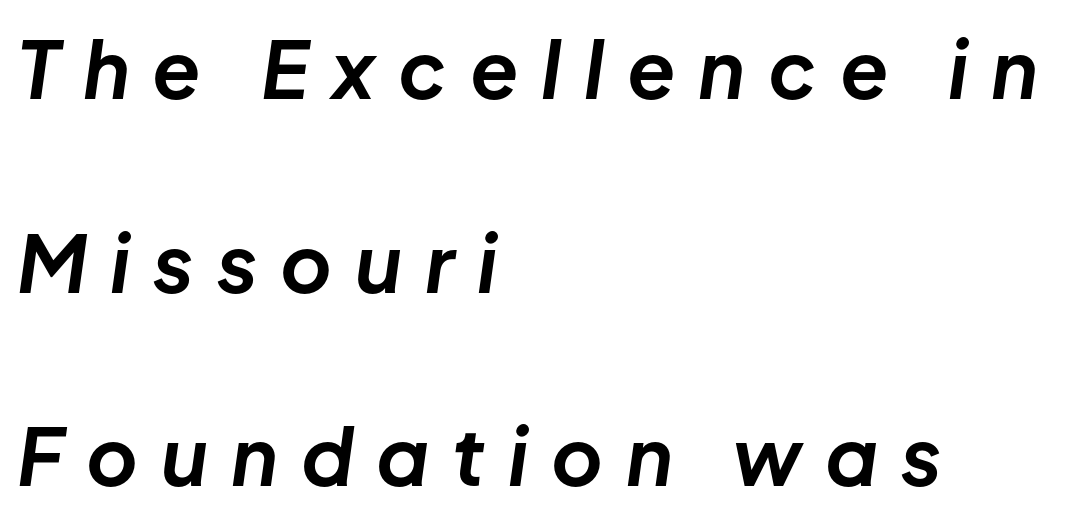
The setting favours the left margin, as ordinary paragraphs usually do. The specimen reads as italic at a glance. You could fit nearly another row in the gap between these rows. Does the weight exceed regular? Yes, all the way to bold. Varying glyph widths throughout — classic text-font behaviour.
